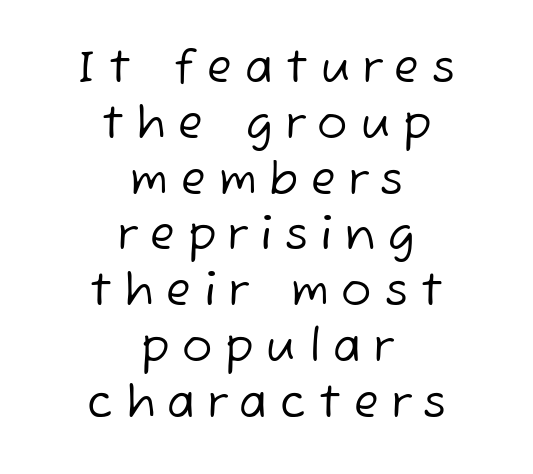
The face used here is proportionally spaced, like ordinary book or web type. These glyphs show unthickened strokes, regular width or finer. The specimen omits any rule beneath the text block's lines. Type style note: lacks serifs. Where is the straight margin? There isn't one; the lines are centered.
